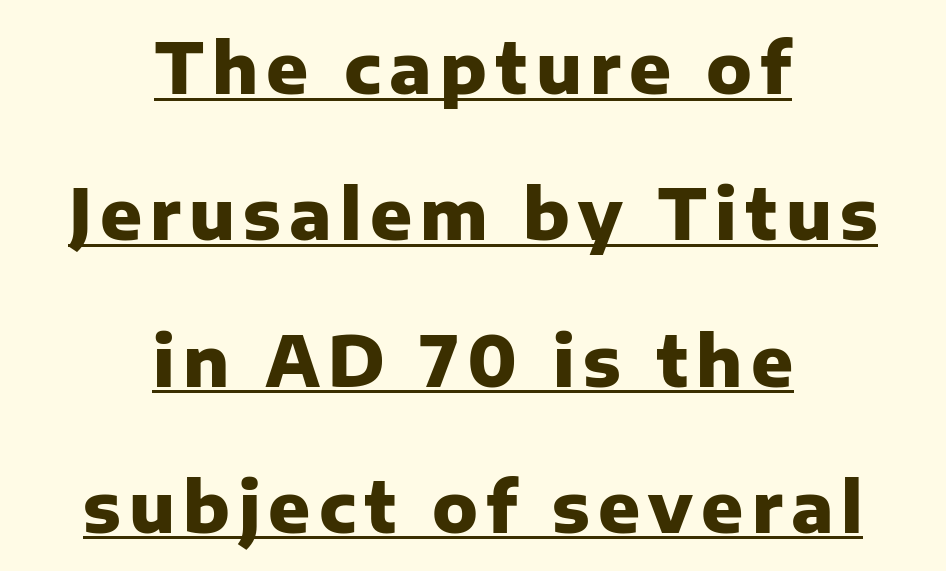
{"serif": "no", "italic": "no", "bold": "yes", "weight": "heavy", "width": "normal", "stroke_contrast": "low", "x_height": "medium", "monospaced": "no", "underline": "yes", "align": "center", "line_spacing": "loose", "line_spacing_ratio": 2.12, "glyph_px": 69}
